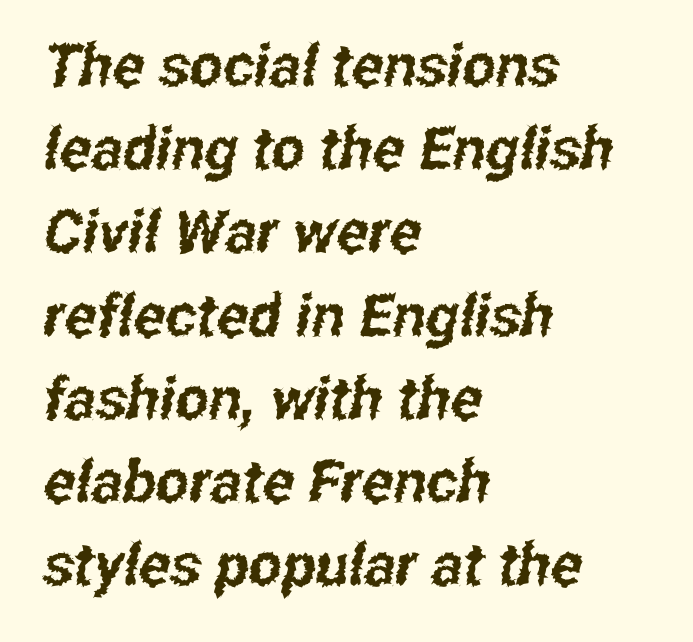
The image shows 59 px condensed sans-serif type; set left-aligned, normal line spacing (1.41x), normal letter spacing, not underlined; low stroke contrast and a medium x-height.
